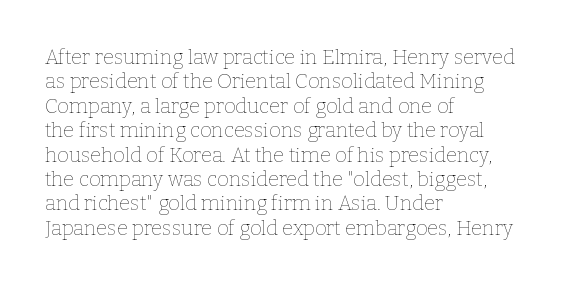
These lines keep a tight, regular rhythm from letter to letter. In CSS terms this would be text-align: left. Weight: in the light-to-regular range. This is roman type, the default non-slanted kind. Decoration check: the copy has no underline.
